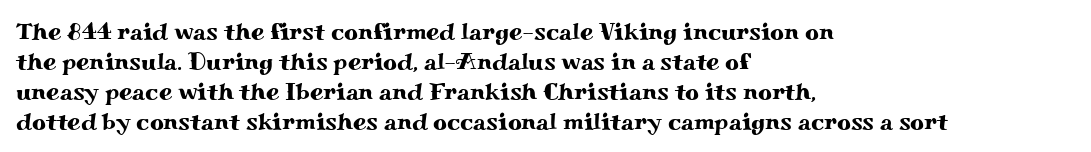
Q: Is the text italic (slanted)? A: No, it is upright.
Q: Is the text underlined? A: No.
Q: How is the paragraph aligned? A: Left-aligned.
Q: Is the spacing between letters normal or unusually wide? A: Normal.
Q: Is the spacing between lines tight, normal or loose? A: Normal.
